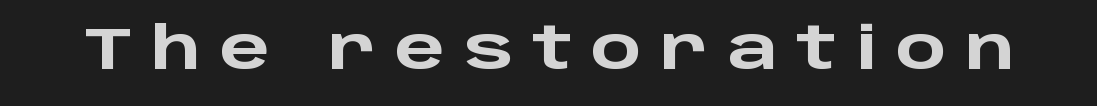
Plenty of ink on the page — the face is bold. The strip under each line holds only bare page. The face used here is a sans, in the tradition of grotesques and geometrics. The typography opts for an upright posture over an oblique one. Substantial extra tracking has been applied to these lines. Each letter keeps its own natural width here, so spacing adapts to shape.
